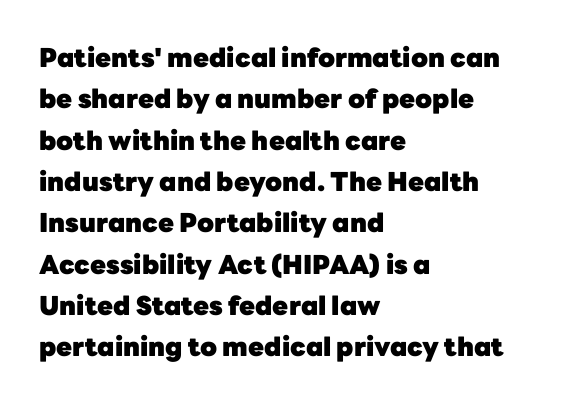
Descenders are the only things crossing below the line. Honestly, the row spacing looks completely unremarkable. The font is running at its bold setting. Inter-character spacing is left at the font's built-in metrics. Vertical strokes here are truly vertical.
